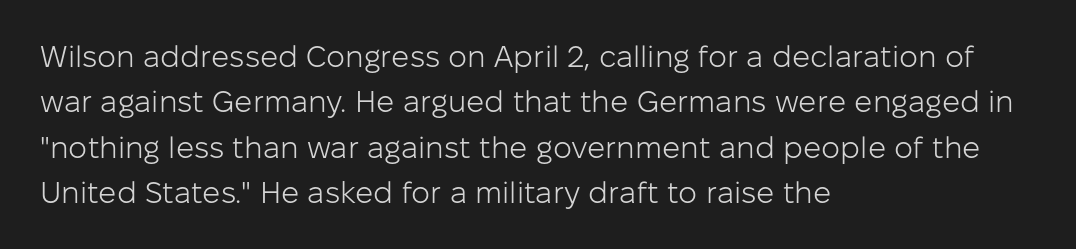
The image shows 30 px light sans-serif type, upright; set left-aligned, normal line spacing (1.51x), normal letter spacing, not underlined; low stroke contrast and a medium x-height.
